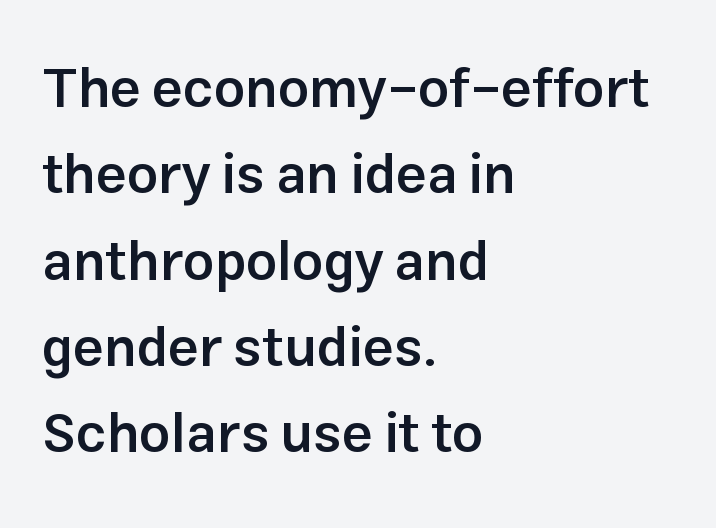
{"serif": "no", "italic": "no", "bold": "semi", "weight": "semibold", "width": "normal", "stroke_contrast": "low", "x_height": "medium", "monospaced": "no", "underline": "no", "align": "left", "line_spacing": "normal", "line_spacing_ratio": 1.57, "letter_spacing": "normal", "letter_spacing_em": 0.0, "glyph_px": 55}
